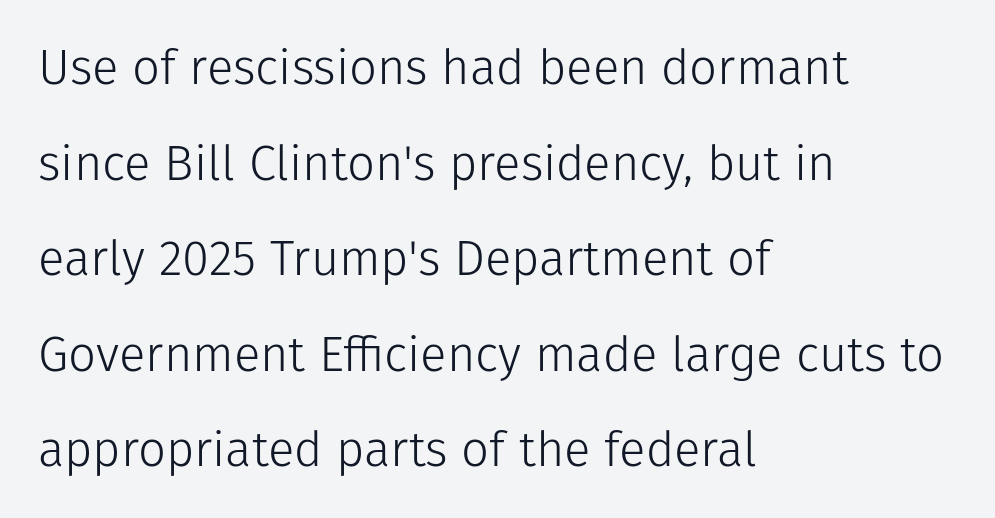
The image shows 49 px light sans-serif type, upright; set left-aligned, loose line spacing (1.95x), normal letter spacing, not underlined; low stroke contrast and a medium x-height.
